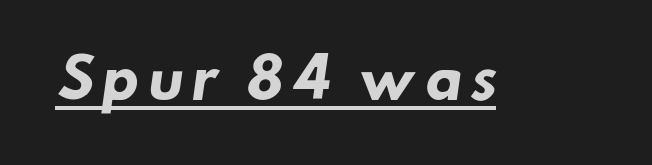
Caption: lettering with a line underneath. Caption: bold face, heavy strokes. These lines are rendered in a variable-pitch font. The letters carry no serifs — their stems end cleanly without finishing strokes.
